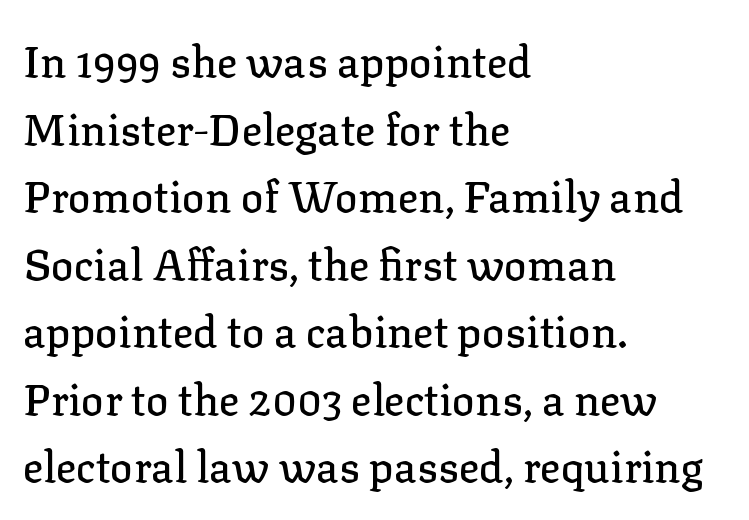
The image shows 43 px serif type, upright; set left-aligned, normal line spacing (1.57x), normal letter spacing, not underlined; low stroke contrast and a medium x-height.
